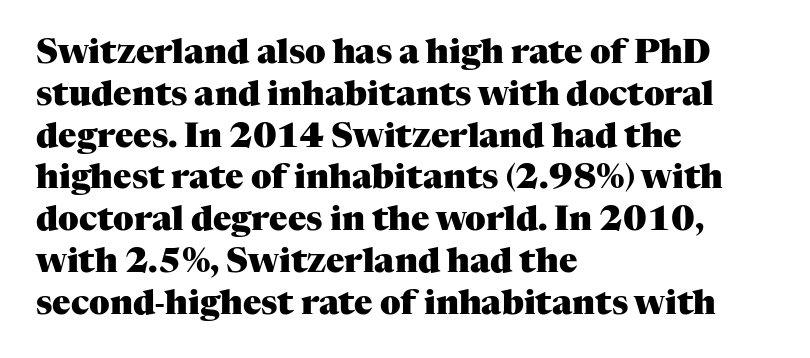
Q: Is the text bold? A: Yes.
Q: Is the text italic (slanted)? A: No, it is upright.
Q: Is the typeface a serif or a sans-serif typeface? A: Serif.
Q: Is the text underlined? A: No.
Q: How is the paragraph aligned? A: Left-aligned.
Q: Is the spacing between letters normal or unusually wide? A: Normal.
Q: Width (condensed, normal, or wide)? A: Normal.
Q: Stroke contrast? A: Medium.
Q: x-height? A: Medium.
Q: Monospaced? A: No.
